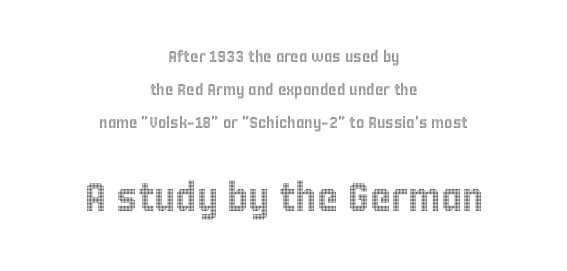
The image shows 40 px condensed type, upright; set centered, loose line spacing (2.07x), normal letter spacing, not underlined; the second (bottom) block is 2.5x larger; a large x-height.
